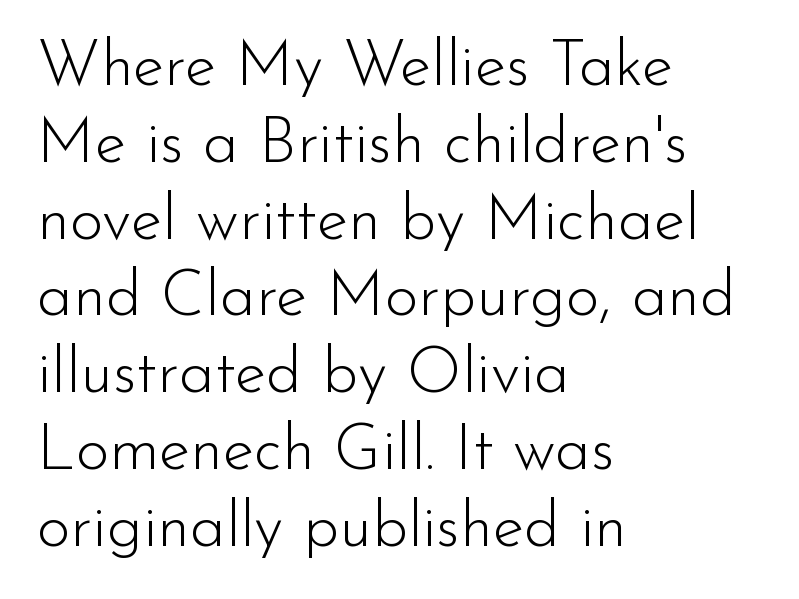
{"serif": "no", "italic": "no", "bold": "no", "weight": "light", "width": "normal", "stroke_contrast": "low", "x_height": "small", "monospaced": "no", "underline": "no", "align": "left", "line_spacing_ratio": 1.2, "letter_spacing": "normal", "letter_spacing_em": 0.0, "glyph_px": 64}
